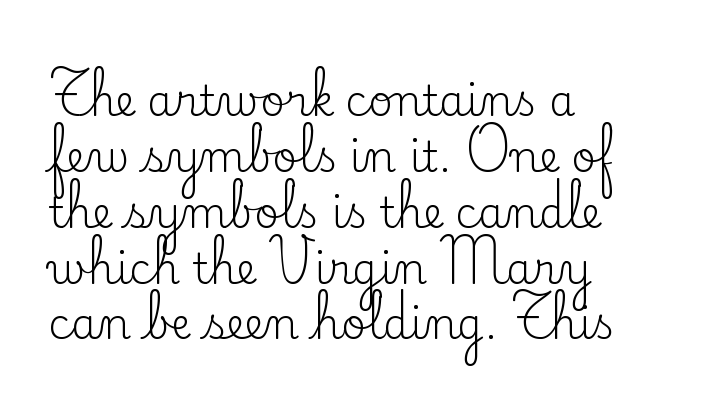
{"italic": "no", "bold": "no", "weight": "regular", "width": "normal", "stroke_contrast": "low", "x_height": "small", "monospaced": "no", "underline": "no", "align": "left", "line_spacing": "normal", "line_spacing_ratio": 1.33, "letter_spacing": "normal", "letter_spacing_em": 0.0, "glyph_px": 42}
